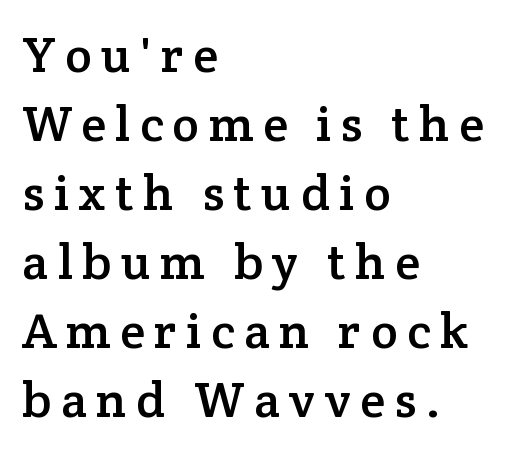
The image shows 50 px serif type, upright; set left-aligned, normal line spacing (1.38x), not underlined; low stroke contrast and a medium x-height.
